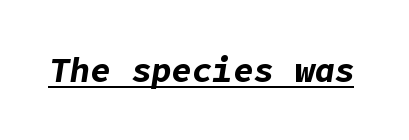
Q: Is the text bold? A: Yes.
Q: Is the text italic (slanted)? A: Yes, it leans right by about 9 degrees.
Q: Is the text underlined? A: Yes.
Q: Is the spacing between letters normal or unusually wide? A: Normal.
Q: Width (condensed, normal, or wide)? A: Normal.
Q: Stroke contrast? A: Low.
Q: x-height? A: Medium.
